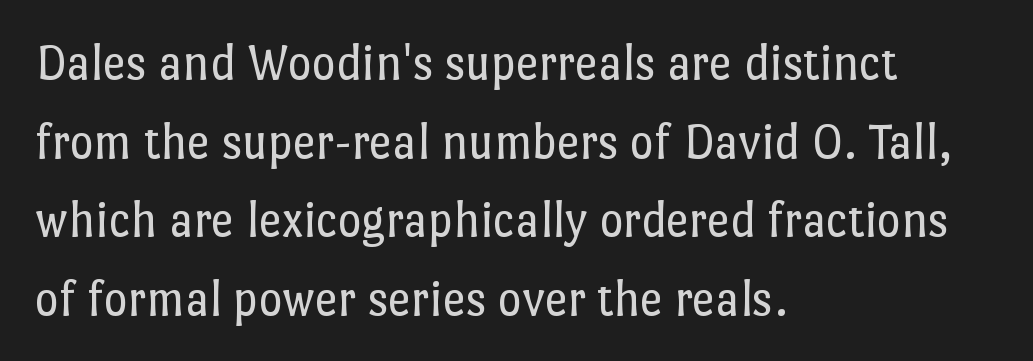
{"italic": "no", "bold": "no", "weight": "regular", "width": "normal", "stroke_contrast": "low", "x_height": "medium", "monospaced": "no", "underline": "no", "align": "left", "line_spacing": "normal", "line_spacing_ratio": 1.54, "letter_spacing": "normal", "letter_spacing_em": 0.0, "glyph_px": 51}
